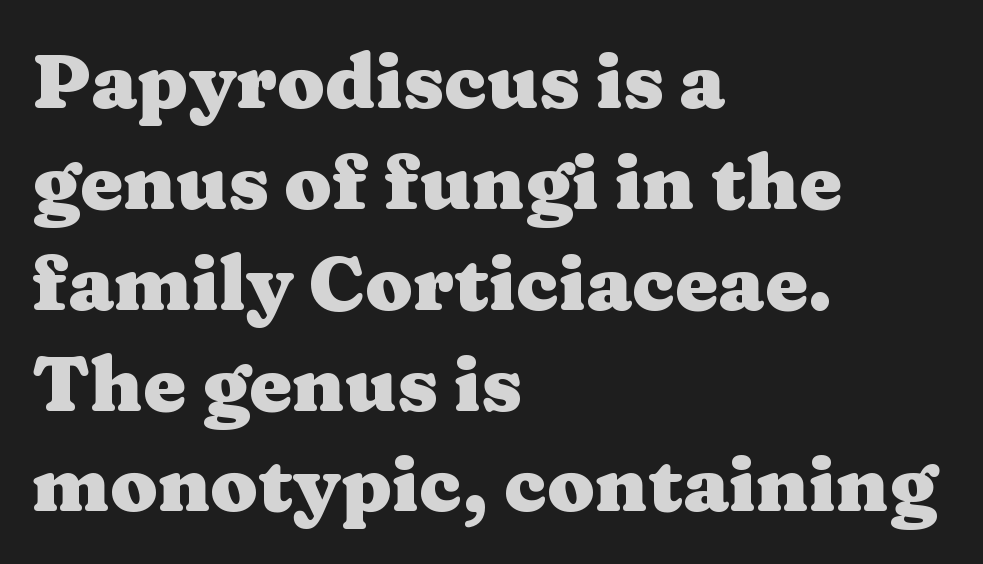
The image shows 77 px heavy, wide serif type, upright; set left-aligned, normal line spacing (1.31x), normal letter spacing, not underlined; medium stroke contrast and a medium x-height.
